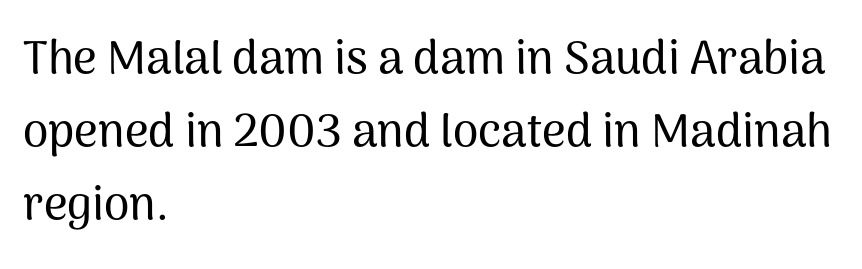
Q: Is the text italic (slanted)? A: No, it is upright.
Q: Is the typeface a serif or a sans-serif typeface? A: Sans-serif.
Q: Is the text underlined? A: No.
Q: How is the paragraph aligned? A: Left-aligned.
Q: Is the spacing between letters normal or unusually wide? A: Normal.
Q: Is the spacing between lines tight, normal or loose? A: Normal.
Q: Width (condensed, normal, or wide)? A: Normal.
Q: Stroke contrast? A: Medium.
Q: x-height? A: Medium.
Q: Monospaced? A: No.
